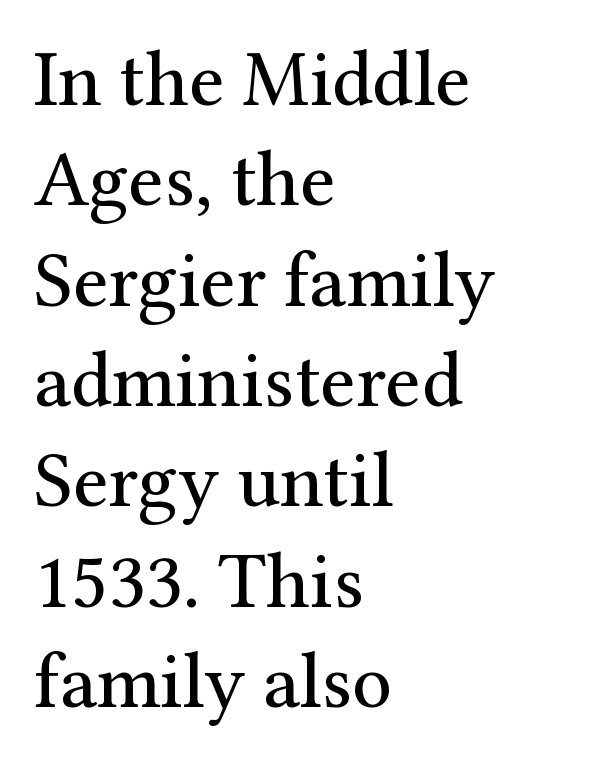
{"serif": "yes", "italic": "no", "bold": "no", "weight": "regular", "width": "normal", "stroke_contrast": "medium", "x_height": "medium", "monospaced": "no", "underline": "no", "align": "left", "line_spacing": "normal", "line_spacing_ratio": 1.27, "letter_spacing": "normal", "letter_spacing_em": 0.0, "glyph_px": 79}
